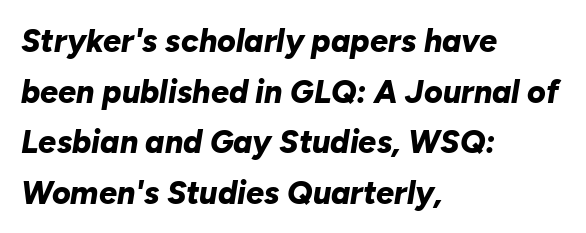
Q: Is the text bold? A: Yes.
Q: Is the text italic (slanted)? A: Yes, it leans right by about 10 degrees.
Q: Is the text underlined? A: No.
Q: How is the paragraph aligned? A: Left-aligned.
Q: Is the spacing between letters normal or unusually wide? A: Normal.
Q: Is the spacing between lines tight, normal or loose? A: Normal.
Q: Width (condensed, normal, or wide)? A: Normal.
Q: Stroke contrast? A: Low.
Q: x-height? A: Medium.
Q: Monospaced? A: No.
